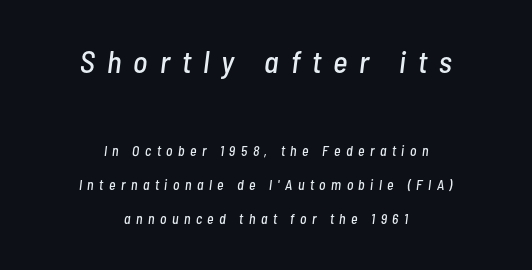
The image shows 31 px condensed type, italic (leaning right); set centered, loose line spacing (2.43x), unusually wide letter spacing (+0.39 em), not underlined; the first (top) block is 2.21x larger; low stroke contrast and a medium x-height.
